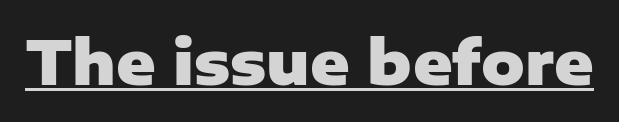
The image shows 60 px heavy sans-serif type, upright; set normal letter spacing, underlined; low stroke contrast and a medium x-height.
